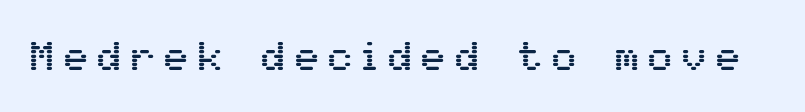
The image shows 40 px sans-serif type, upright; set unusually wide letter spacing (+0.24 em), not underlined; medium stroke contrast and a medium x-height.
